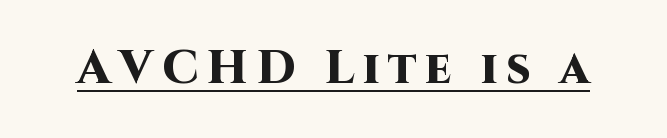
{"serif": "no", "italic": "no", "bold": "yes", "weight": "heavy", "width": "normal", "stroke_contrast": "high", "x_height": "large", "monospaced": "no", "underline": "yes", "glyph_px": 47}
